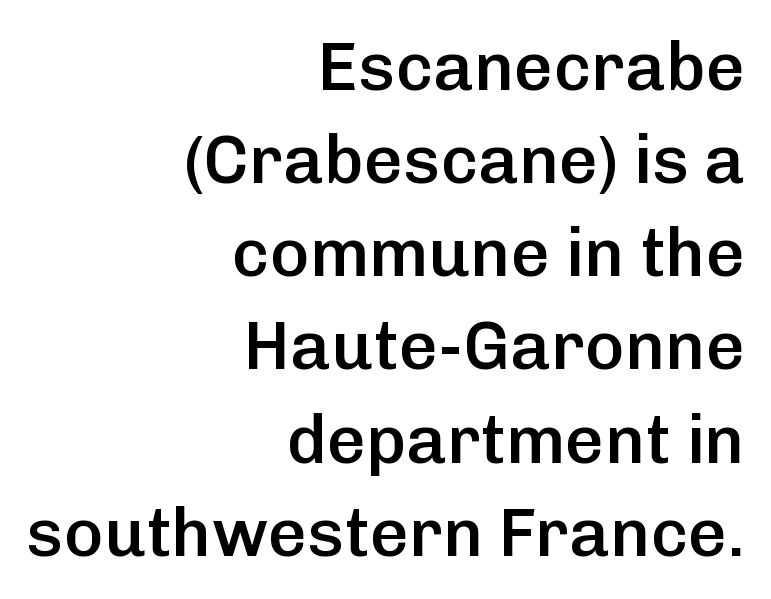
Q: Is the text bold? A: Semi-bold.
Q: Is the text italic (slanted)? A: No, it is upright.
Q: Is the typeface a serif or a sans-serif typeface? A: Sans-serif.
Q: Is the text underlined? A: No.
Q: How is the paragraph aligned? A: Right-aligned.
Q: Is the spacing between letters normal or unusually wide? A: Normal.
Q: Is the spacing between lines tight, normal or loose? A: Normal.
Q: Width (condensed, normal, or wide)? A: Normal.
Q: Stroke contrast? A: Low.
Q: x-height? A: Medium.
Q: Monospaced? A: No.
